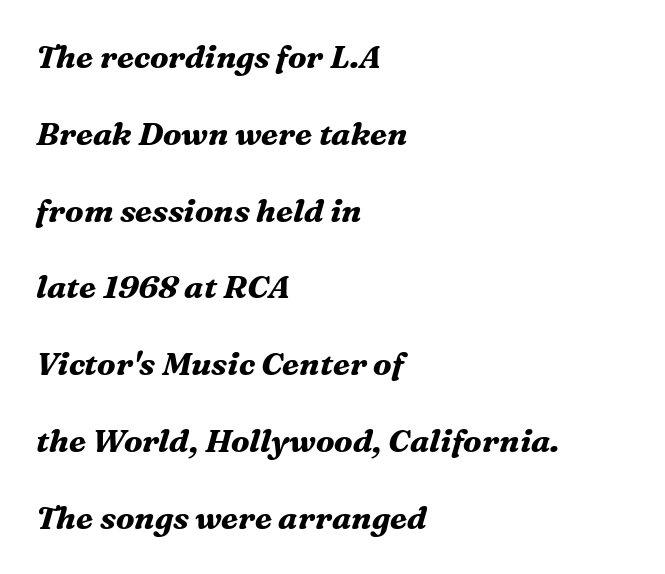
Q: Is the text bold? A: Yes.
Q: Is the text italic (slanted)? A: Yes, it leans right by about 16 degrees.
Q: Is the typeface a serif or a sans-serif typeface? A: Serif.
Q: Is the text underlined? A: No.
Q: How is the paragraph aligned? A: Left-aligned.
Q: Is the spacing between letters normal or unusually wide? A: Normal.
Q: Is the spacing between lines tight, normal or loose? A: Loose.
Q: Width (condensed, normal, or wide)? A: Normal.
Q: Stroke contrast? A: Medium.
Q: x-height? A: Medium.
Q: Monospaced? A: No.
